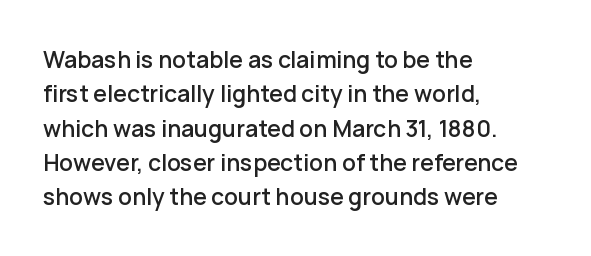
Q: Is the text italic (slanted)? A: No, it is upright.
Q: Is the text underlined? A: No.
Q: How is the paragraph aligned? A: Left-aligned.
Q: Is the spacing between letters normal or unusually wide? A: Normal.
Q: Is the spacing between lines tight, normal or loose? A: Normal.
